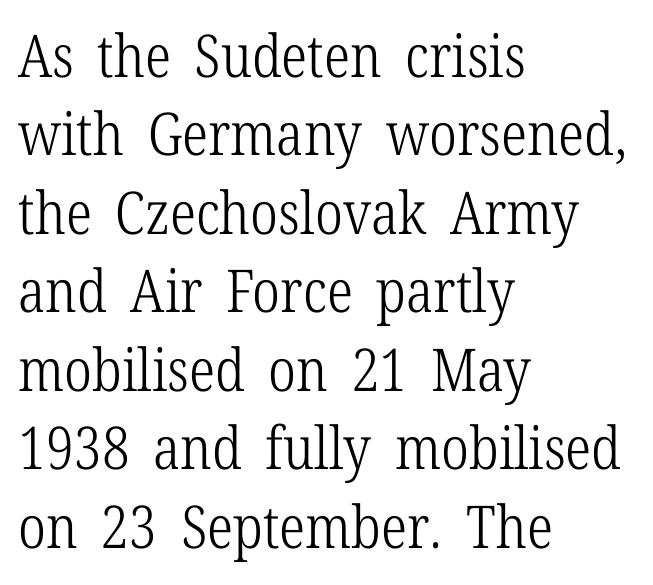
The image shows 59 px light, condensed serif type, upright; set left-aligned, normal line spacing (1.33x), normal letter spacing, not underlined; low stroke contrast and a medium x-height.
